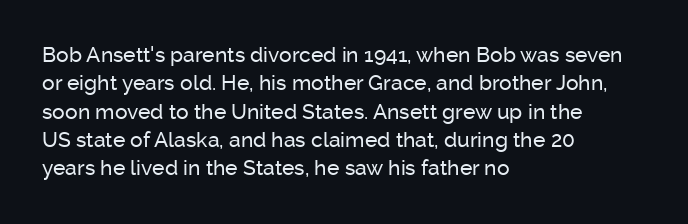
{"italic": "no", "underline": "no", "align": "left", "line_spacing": "normal", "line_spacing_ratio": 1.35, "letter_spacing": "normal", "letter_spacing_em": 0.0, "glyph_px": 21}
